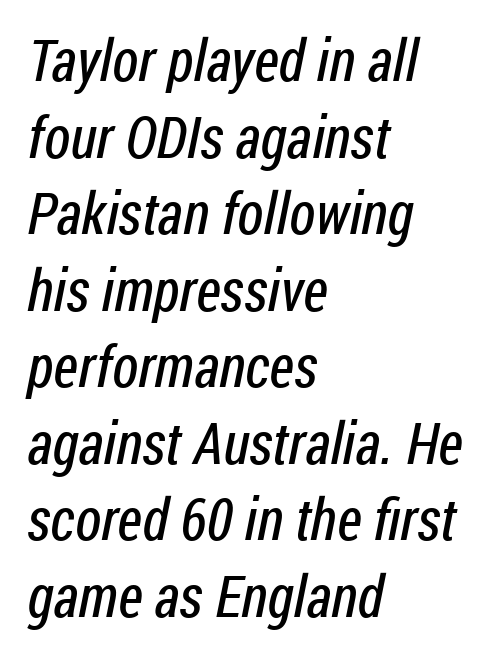
The image shows 58 px regular-weight, condensed sans-serif type; set left-aligned, normal line spacing (1.32x), normal letter spacing, not underlined; low stroke contrast and a medium x-height.
